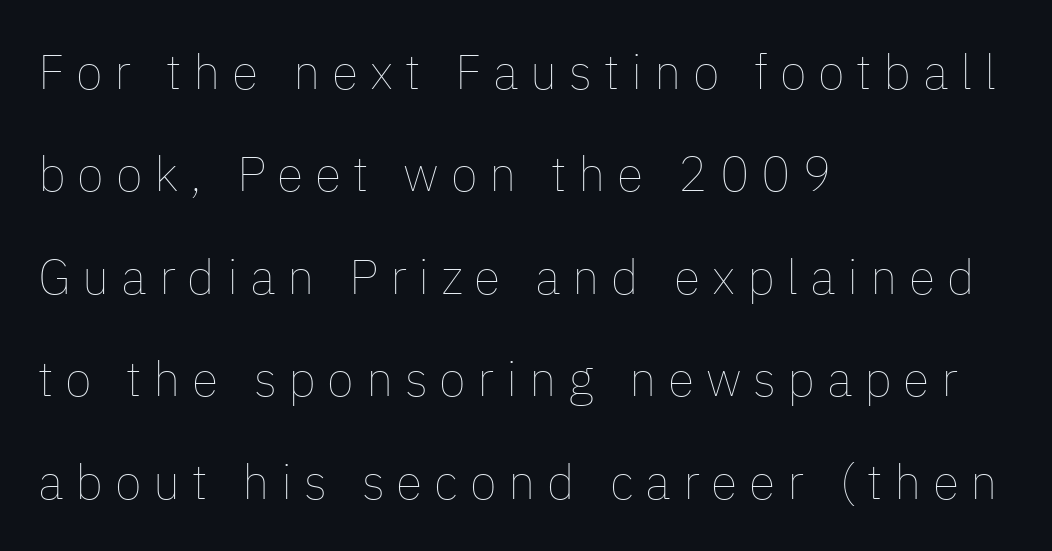
The image shows 49 px thin type, upright; set left-aligned, loose line spacing (2.09x), unusually wide letter spacing (+0.24 em), not underlined; low stroke contrast and a medium x-height.
